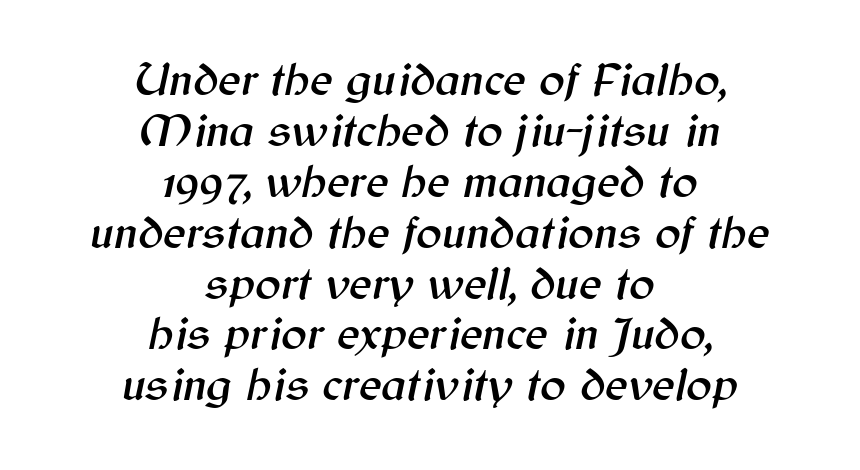
{"italic": "yes", "lean": "right", "slant_degrees": 12, "width": "normal", "stroke_contrast": "medium", "x_height": "medium", "monospaced": "no", "underline": "no", "align": "center", "line_spacing": "tight", "line_spacing_ratio": 1.06, "letter_spacing": "normal", "letter_spacing_em": 0.0, "glyph_px": 48}
